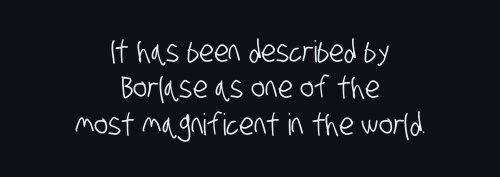
Q: Is the typeface a serif or a sans-serif typeface? A: Sans-serif.
Q: Is the text underlined? A: No.
Q: How is the paragraph aligned? A: Centered.
Q: Is the spacing between letters normal or unusually wide? A: Normal.
Q: Width (condensed, normal, or wide)? A: Condensed.
Q: Stroke contrast? A: Low.
Q: x-height? A: Large.
Q: Monospaced? A: No.
